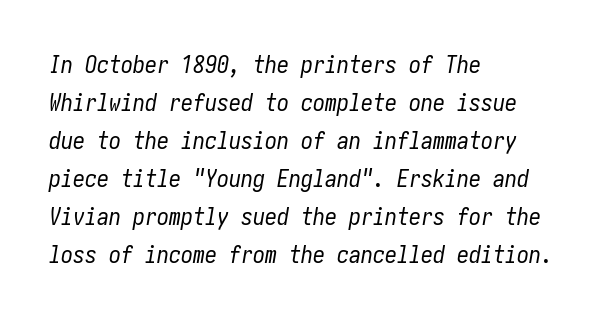
The image shows 24 px text type, italic (leaning right); set left-aligned, normal line spacing (1.58x), normal letter spacing, not underlined.
